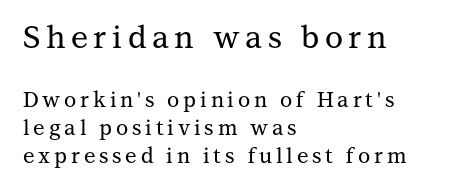
{"serif": "yes", "italic": "no", "width": "normal", "stroke_contrast": "medium", "x_height": "medium", "monospaced": "no", "underline": "no", "align": "left", "line_spacing": "normal", "line_spacing_ratio": 1.35, "larger_block": "first", "size_ratio": 1.48, "glyph_px": 31}
